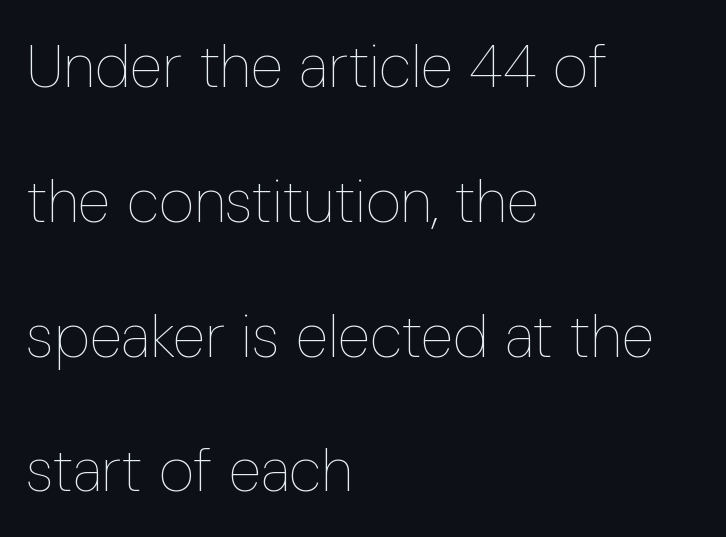
The image shows 61 px thin, condensed type, upright; set left-aligned, loose line spacing (2.21x), normal letter spacing, not underlined; low stroke contrast and a medium x-height.
